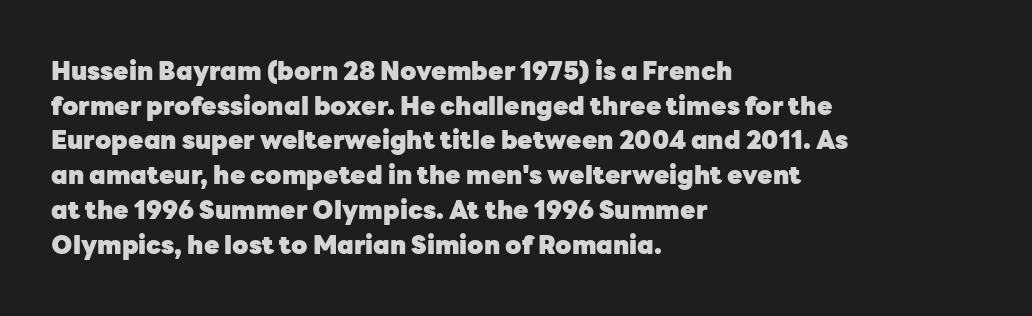
The image shows 25 px bold type, upright; set left-aligned, normal line spacing (1.39x), normal letter spacing, not underlined.
